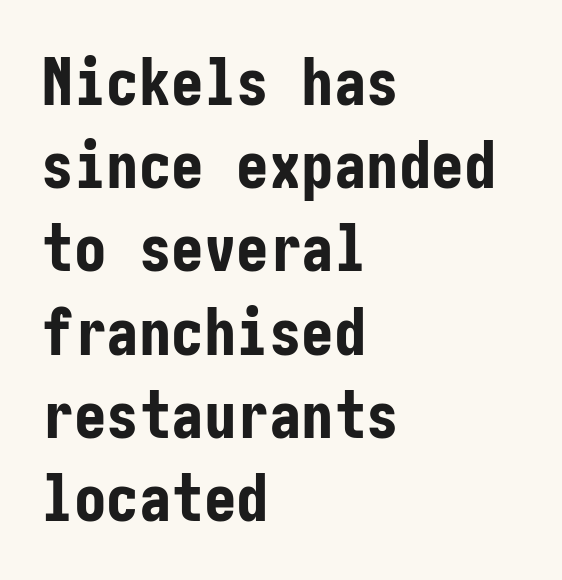
The letters sit at their default tracking, neither squeezed nor spread. Plain, unruled lines of type. The paragraph shown leans on its left margin. The designer left line spacing at the default.
